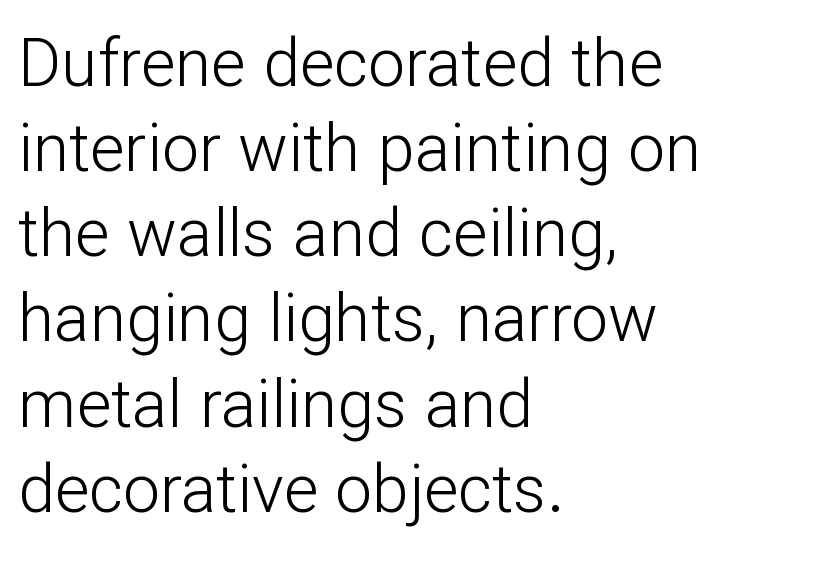
{"serif": "no", "italic": "no", "bold": "no", "weight": "light", "width": "normal", "stroke_contrast": "low", "x_height": "medium", "monospaced": "no", "underline": "no", "align": "left", "line_spacing": "normal", "line_spacing_ratio": 1.29, "letter_spacing": "normal", "letter_spacing_em": 0.0, "glyph_px": 66}
